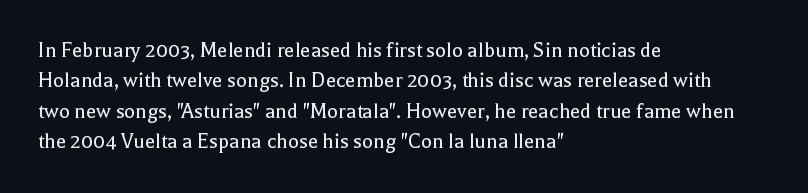
Q: Is the text bold? A: No.
Q: Is the text italic (slanted)? A: No, it is upright.
Q: Is the text underlined? A: No.
Q: How is the paragraph aligned? A: Left-aligned.
Q: Is the spacing between letters normal or unusually wide? A: Normal.
Q: Is the spacing between lines tight, normal or loose? A: Normal.
